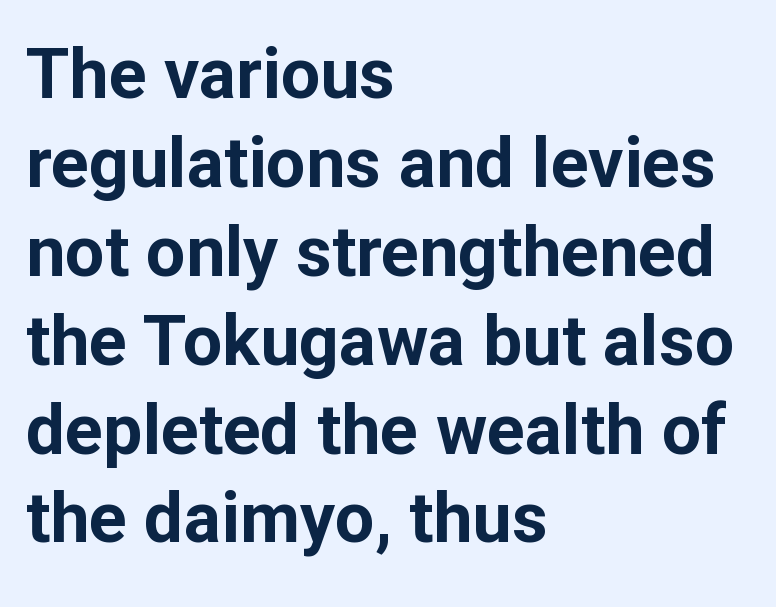
{"serif": "no", "italic": "no", "bold": "yes", "weight": "bold", "width": "normal", "stroke_contrast": "low", "x_height": "medium", "monospaced": "no", "underline": "no", "align": "left", "line_spacing": "normal", "line_spacing_ratio": 1.27, "letter_spacing": "normal", "letter_spacing_em": 0.0, "glyph_px": 70}
